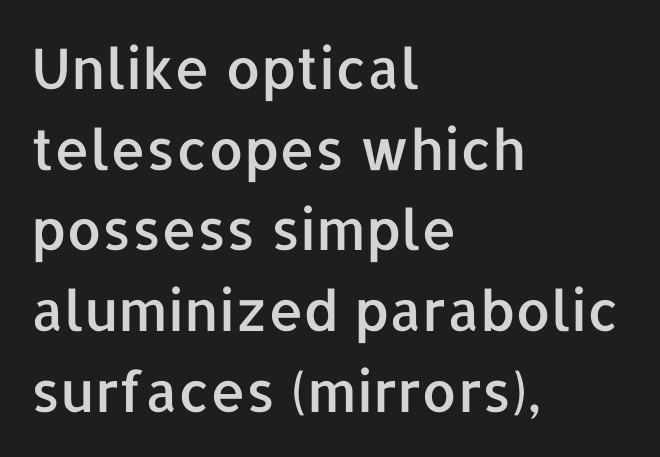
Q: Is the text italic (slanted)? A: No, it is upright.
Q: Is the typeface a serif or a sans-serif typeface? A: Sans-serif.
Q: Is the text underlined? A: No.
Q: How is the paragraph aligned? A: Left-aligned.
Q: Is the spacing between letters normal or unusually wide? A: Normal.
Q: Is the spacing between lines tight, normal or loose? A: Normal.
Q: Width (condensed, normal, or wide)? A: Normal.
Q: Stroke contrast? A: Low.
Q: x-height? A: Medium.
Q: Monospaced? A: No.
